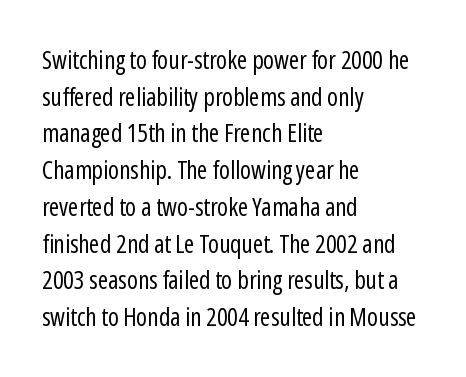
The image shows 25 px text type, upright; set left-aligned, normal line spacing (1.47x), normal letter spacing, not underlined.
